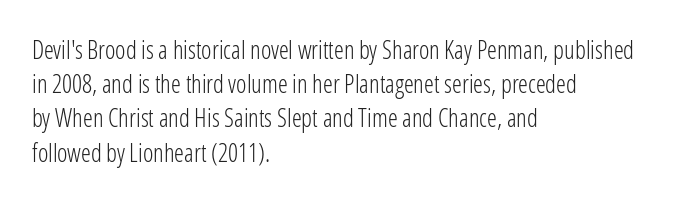
{"italic": "no", "bold": "no", "underline": "no", "align": "left", "line_spacing": "normal", "line_spacing_ratio": 1.37, "letter_spacing": "normal", "letter_spacing_em": 0.0, "glyph_px": 25}
